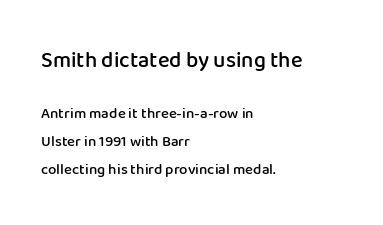
The image shows 22 px text type, upright; set left-aligned, line spacing 1.87x, normal letter spacing, not underlined; the first (top) block is 1.47x larger.
